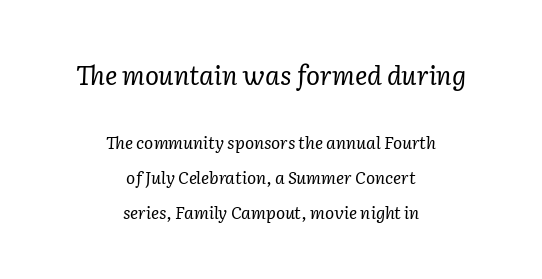
Q: Is the text bold? A: No.
Q: Is the text italic (slanted)? A: Yes, it leans right by about 2 degrees.
Q: Is the text underlined? A: No.
Q: How is the paragraph aligned? A: Centered.
Q: Is the spacing between letters normal or unusually wide? A: Normal.
Q: Is the spacing between lines tight, normal or loose? A: Loose.
Q: Which block of text is set in a larger size, the first (top) or the second (bottom)? A: The first (top) one.
